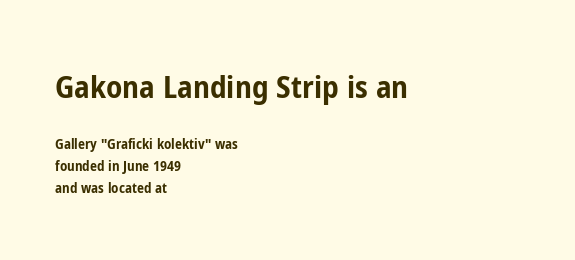
The image shows 31 px bold, condensed sans-serif type, upright; set left-aligned, normal line spacing (1.58x), normal letter spacing, not underlined; the first (top) block is 2.21x larger; low stroke contrast and a medium x-height.
